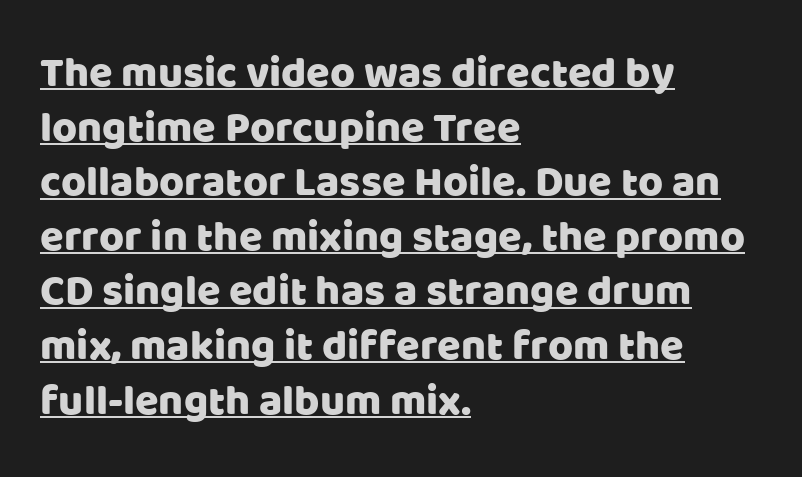
{"serif": "no", "italic": "no", "width": "normal", "stroke_contrast": "low", "x_height": "large", "monospaced": "no", "underline": "yes", "align": "left", "line_spacing": "normal", "line_spacing_ratio": 1.27, "letter_spacing": "normal", "letter_spacing_em": 0.0, "glyph_px": 43}
